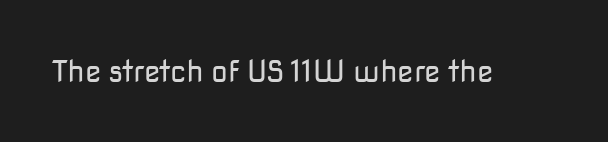
Nope, not italic — everything's standing straight. No letter is thick-stroked: the sample isn't bold. Plain, unruled lines of type. I'd call this a sans setting — the letters go barefoot. Here the designer chose a conventional face with non-uniform glyph widths. The tracking reads as untouched default to a designer's eye.
